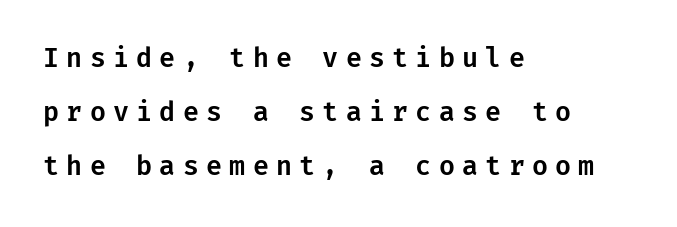
Q: Is the text italic (slanted)? A: No, it is upright.
Q: Is the text underlined? A: No.
Q: How is the paragraph aligned? A: Left-aligned.
Q: Is the spacing between letters normal or unusually wide? A: Unusually wide.
Q: Is the spacing between lines tight, normal or loose? A: Loose.
